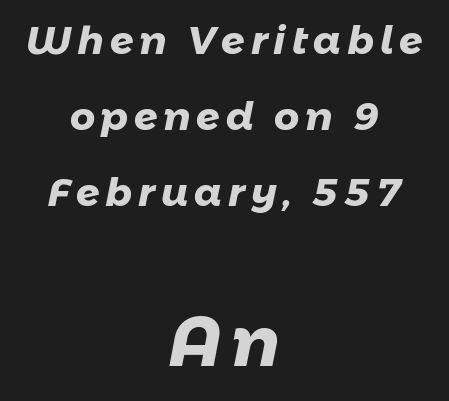
{"serif": "no", "bold": "yes", "weight": "heavy", "width": "normal", "stroke_contrast": "low", "x_height": "medium", "monospaced": "no", "underline": "no", "align": "center", "line_spacing": "loose", "line_spacing_ratio": 1.95, "larger_block": "second", "size_ratio": 1.77, "glyph_px": 69}
